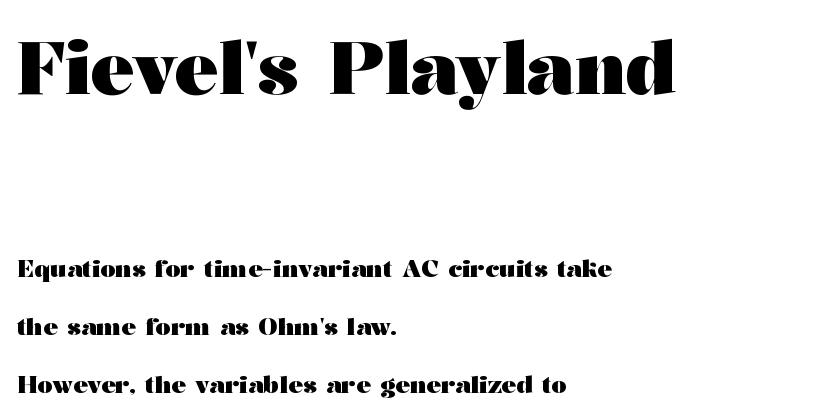
{"serif": "yes", "italic": "no", "bold": "yes", "weight": "heavy", "width": "wide", "stroke_contrast": "medium", "x_height": "medium", "monospaced": "no", "underline": "no", "align": "left", "line_spacing": "loose", "line_spacing_ratio": 2.41, "letter_spacing": "normal", "letter_spacing_em": 0.0, "larger_block": "first", "size_ratio": 3.04, "glyph_px": 73}
